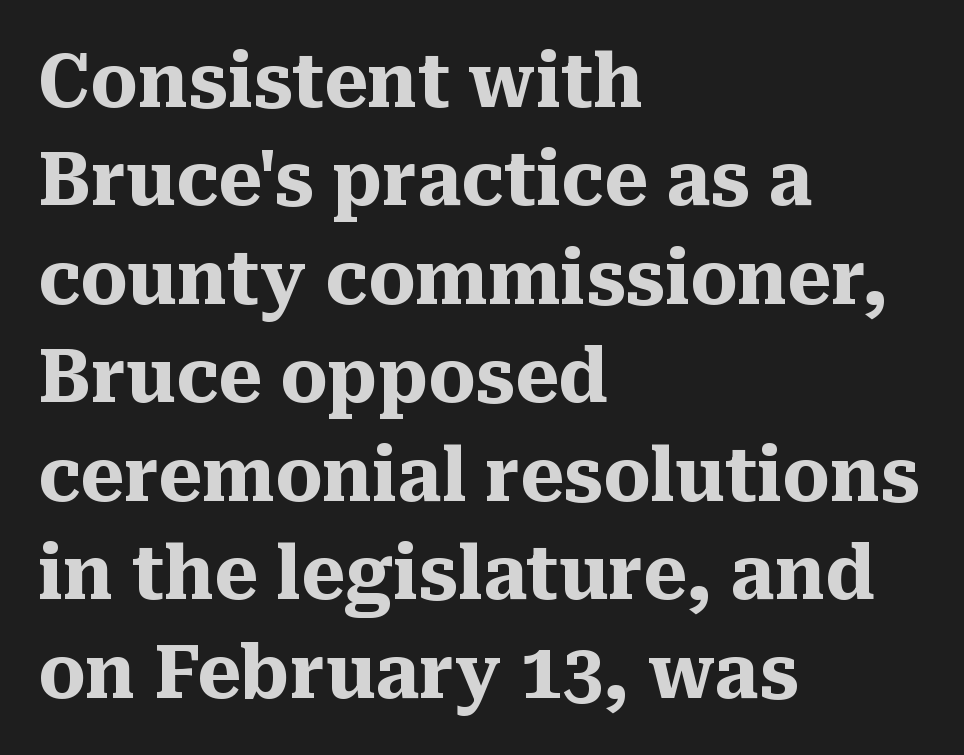
Is this a fixed-width face? No — the glyphs have proportional, varying widths. Check where the strokes stop: tiny serifs finish them off. The typesetter chose a ragged-right arrangement here. Caption: bold face, heavy strokes. The gaps between neighbouring characters are ordinary and unremarkable.
